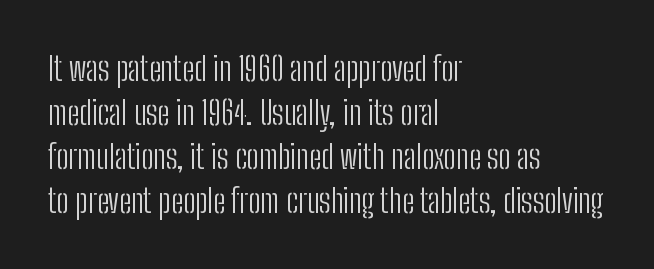
Q: Is the text bold? A: No.
Q: Is the text italic (slanted)? A: No, it is upright.
Q: Is the typeface a serif or a sans-serif typeface? A: Sans-serif.
Q: Is the text underlined? A: No.
Q: How is the paragraph aligned? A: Left-aligned.
Q: Is the spacing between letters normal or unusually wide? A: Normal.
Q: Is the spacing between lines tight, normal or loose? A: Normal.
Q: Width (condensed, normal, or wide)? A: Condensed.
Q: Stroke contrast? A: Low.
Q: x-height? A: Medium.
Q: Monospaced? A: No.
